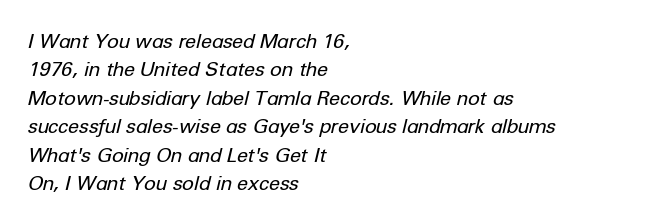
These lines stack with their left ends in a neat column. Regarding leading, the lines here are spaced in the standard way. Every character sits at an angle, as italics do. Only glyphs here, with clear space below each row. Short note: letters normally spaced.
